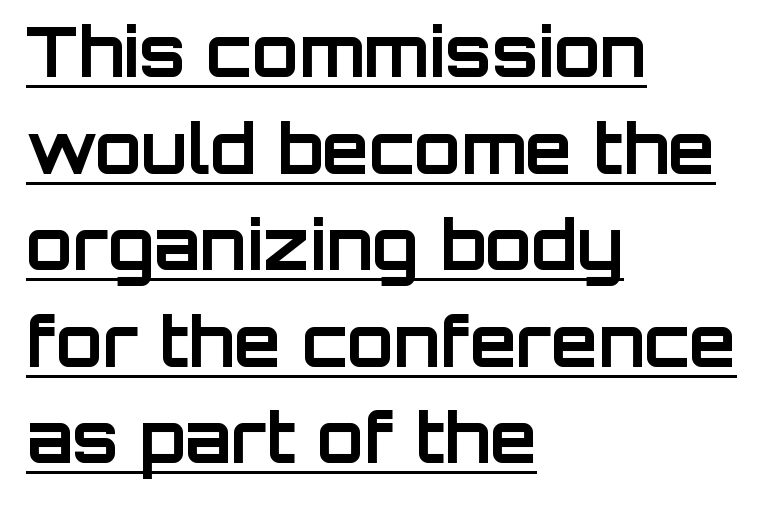
The image shows 68 px bold sans-serif type, upright; set left-aligned, normal line spacing (1.42x), normal letter spacing, underlined; low stroke contrast and a large x-height.
